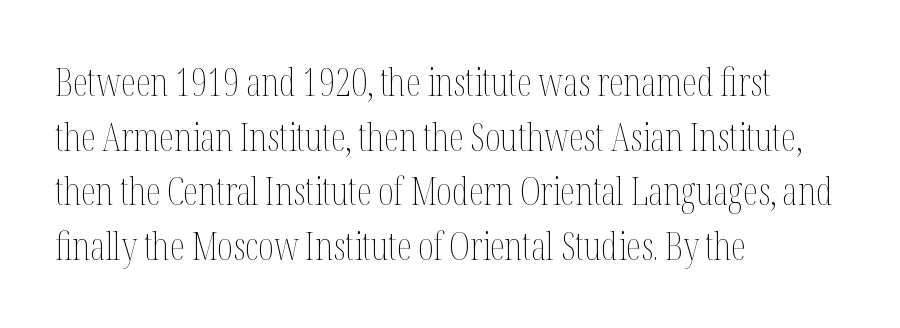
The space beneath each line is pristine and unruled. Horizontal bands of white between lines are of average thickness. Does the copy run flush right? No — it runs flush left. Look at the tracking — it's just the regular setting, nothing added.
